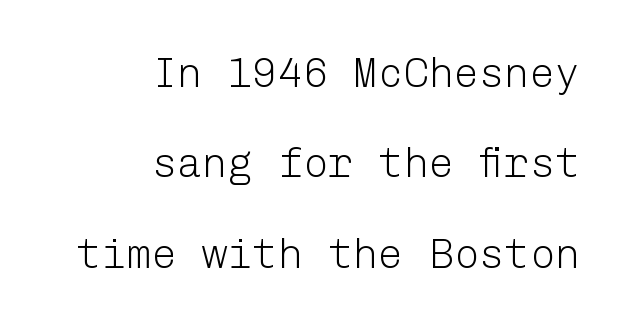
{"serif": "no", "italic": "no", "bold": "no", "weight": "light", "width": "normal", "stroke_contrast": "low", "x_height": "medium", "underline": "no", "align": "right", "line_spacing": "loose", "line_spacing_ratio": 2.15, "letter_spacing": "normal", "letter_spacing_em": 0.0, "glyph_px": 42}
